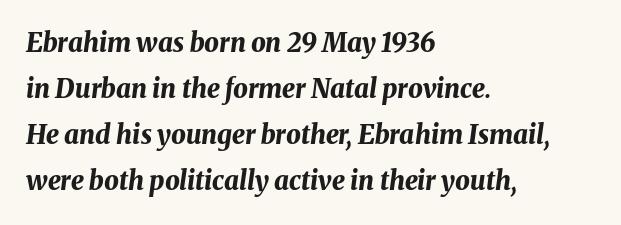
Does the weight exceed regular? Yes, all the way to bold. The foot of each line stays bare and open. A classic flush-left, rag-right setting is used for this passage. The face used here is rendered with its standard letterfit. When letters slant like this, we call the style italic.
